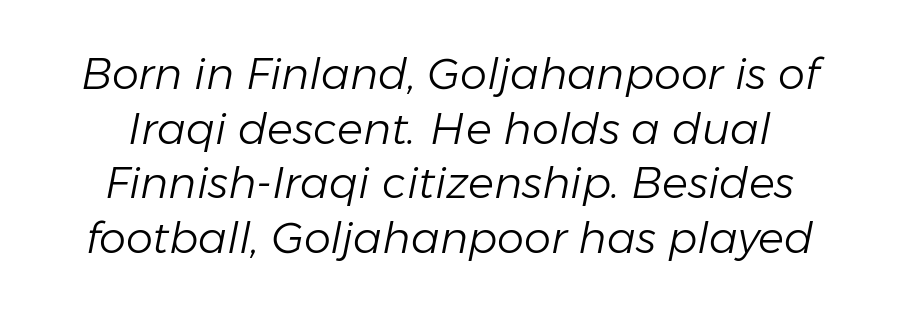
A typesetter would mark this as italic. Nobody touched the tracking dial on this one. The string is rendered with underlining switched off. Here the designer chose a conventional face with non-uniform glyph widths. The designer left line spacing at the default.
